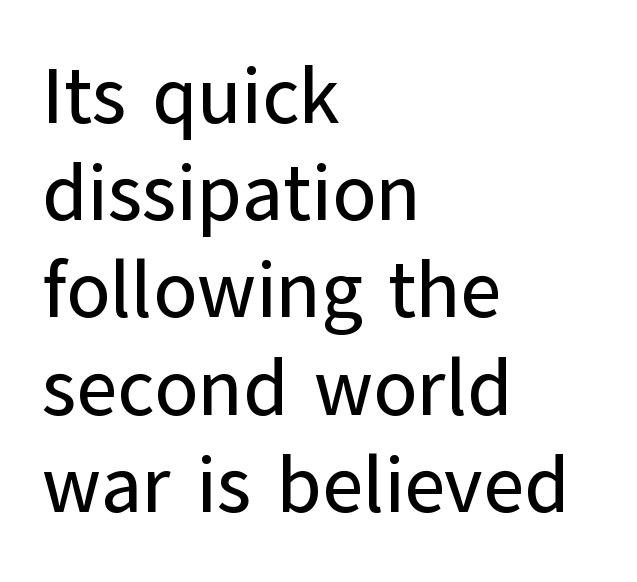
{"serif": "no", "italic": "no", "width": "normal", "stroke_contrast": "low", "x_height": "medium", "monospaced": "no", "underline": "no", "align": "left", "line_spacing_ratio": 1.23, "letter_spacing": "normal", "letter_spacing_em": 0.0, "glyph_px": 79}
